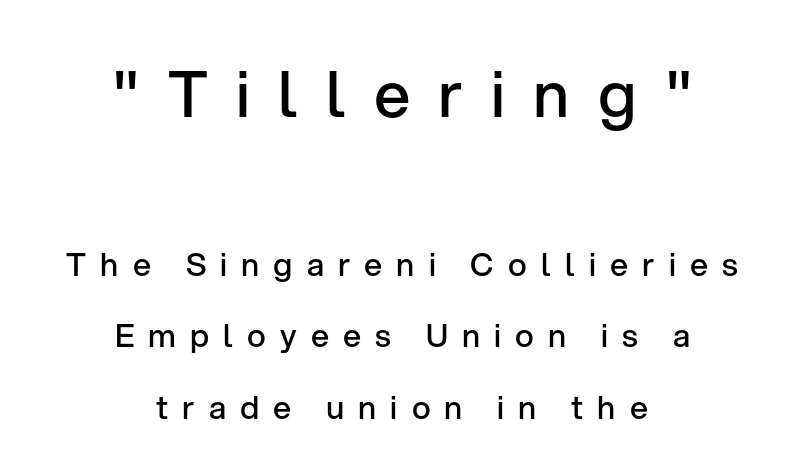
Q: Is the text bold? A: Semi-bold.
Q: Is the text italic (slanted)? A: No, it is upright.
Q: Is the typeface a serif or a sans-serif typeface? A: Sans-serif.
Q: Is the text underlined? A: No.
Q: How is the paragraph aligned? A: Centered.
Q: Is the spacing between letters normal or unusually wide? A: Unusually wide.
Q: Is the spacing between lines tight, normal or loose? A: Loose.
Q: Which block of text is set in a larger size, the first (top) or the second (bottom)? A: The first (top) one.
Q: Width (condensed, normal, or wide)? A: Normal.
Q: Stroke contrast? A: Low.
Q: x-height? A: Medium.
Q: Monospaced? A: No.
